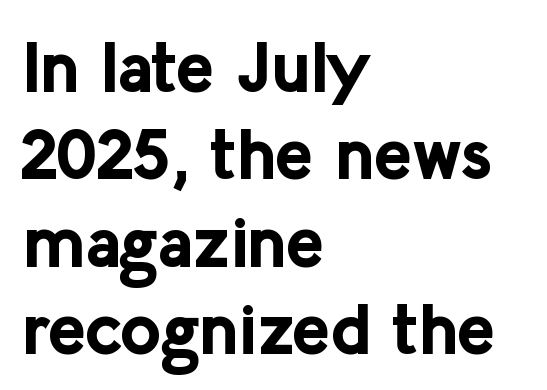
{"serif": "no", "italic": "no", "bold": "yes", "weight": "bold", "width": "normal", "stroke_contrast": "low", "x_height": "medium", "monospaced": "no", "underline": "no", "align": "left", "line_spacing_ratio": 1.23, "letter_spacing": "normal", "letter_spacing_em": 0.0, "glyph_px": 71}
